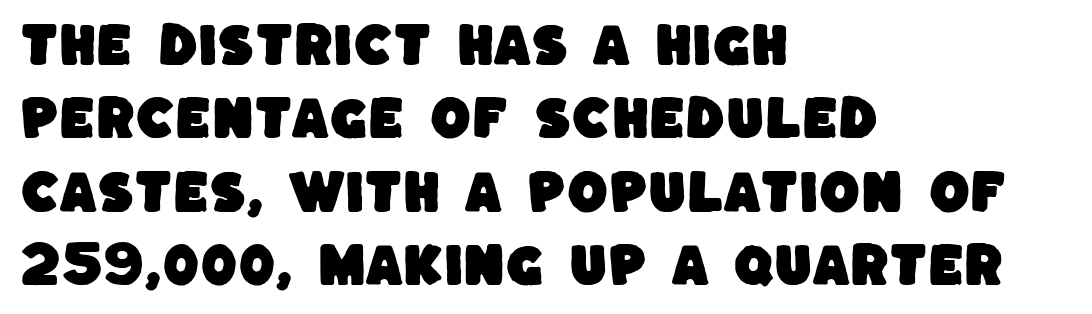
Each letter's strokes conclude bluntly, with no projecting serifs. Think of a printed novel: that variable character pitch is what you see here. Beneath every word, the page is bare. Baseline-to-baseline distance is the conventional proportion of letter height.
